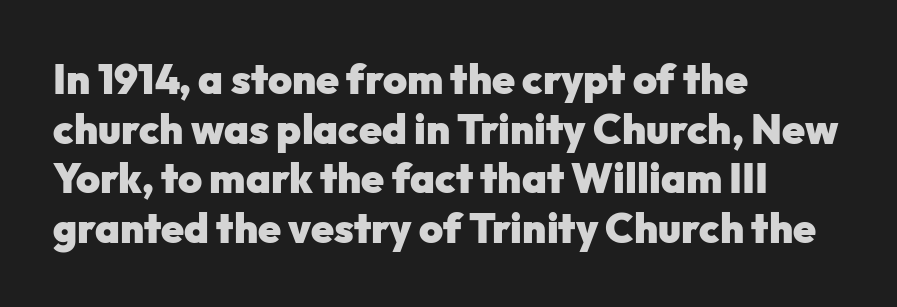
{"serif": "no", "italic": "no", "bold": "yes", "weight": "heavy", "width": "normal", "stroke_contrast": "low", "x_height": "medium", "monospaced": "no", "underline": "no", "align": "left", "line_spacing_ratio": 1.21, "letter_spacing": "normal", "letter_spacing_em": 0.0, "glyph_px": 41}
